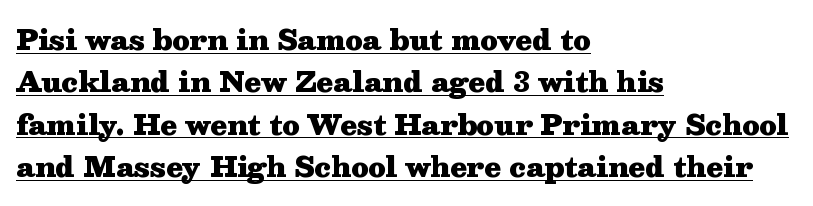
Q: Is the text bold? A: Yes.
Q: Is the text italic (slanted)? A: No, it is upright.
Q: Is the text underlined? A: Yes.
Q: How is the paragraph aligned? A: Left-aligned.
Q: Is the spacing between letters normal or unusually wide? A: Normal.
Q: Is the spacing between lines tight, normal or loose? A: Normal.
